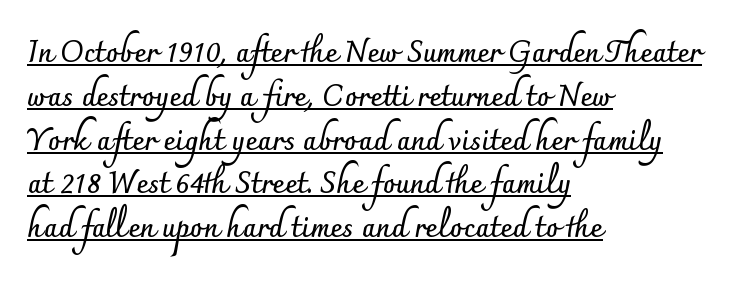
{"serif": "no", "bold": "yes", "weight": "semibold", "width": "normal", "stroke_contrast": "low", "x_height": "small", "monospaced": "no", "underline": "yes", "align": "left", "line_spacing": "normal", "line_spacing_ratio": 1.51, "letter_spacing": "normal", "letter_spacing_em": 0.0, "glyph_px": 29}
